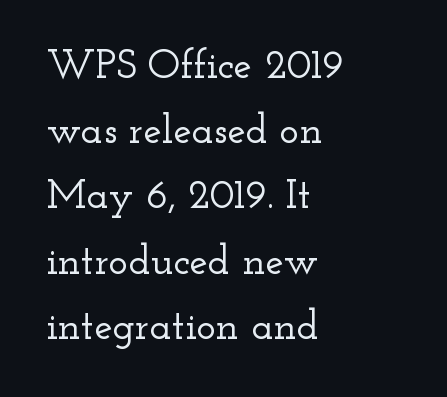
{"serif": "yes", "italic": "no", "width": "wide", "stroke_contrast": "low", "x_height": "small", "monospaced": "no", "underline": "no", "align": "left", "line_spacing": "normal", "line_spacing_ratio": 1.59, "letter_spacing": "normal", "letter_spacing_em": 0.0, "glyph_px": 41}
